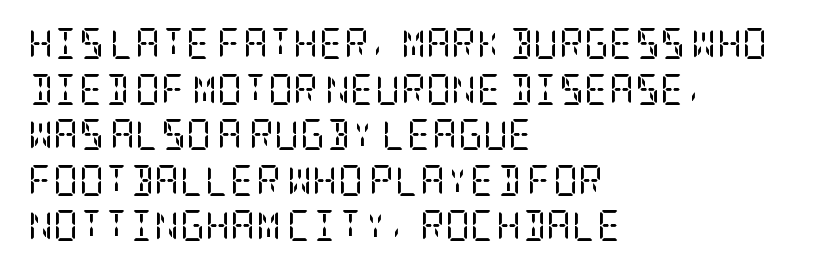
{"serif": "yes", "italic": "no", "bold": "no", "weight": "regular", "width": "condensed", "stroke_contrast": "low", "x_height": "large", "underline": "no", "align": "left", "line_spacing": "normal", "line_spacing_ratio": 1.47, "letter_spacing": "normal", "letter_spacing_em": 0.0, "glyph_px": 31}
